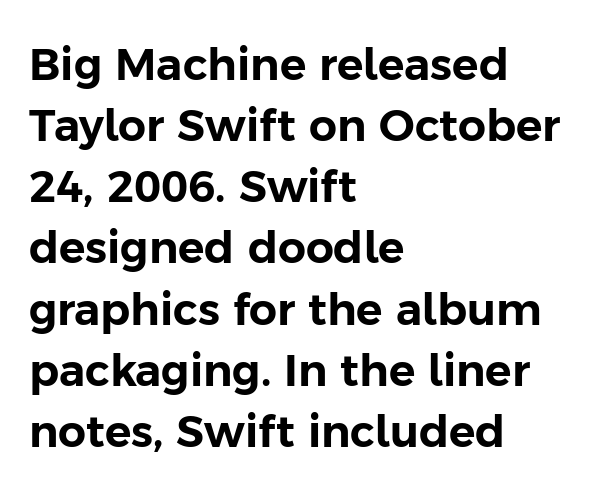
{"serif": "no", "italic": "no", "width": "normal", "stroke_contrast": "low", "x_height": "medium", "monospaced": "no", "underline": "no", "align": "left", "line_spacing": "normal", "line_spacing_ratio": 1.39, "letter_spacing": "normal", "letter_spacing_em": 0.0, "glyph_px": 44}
